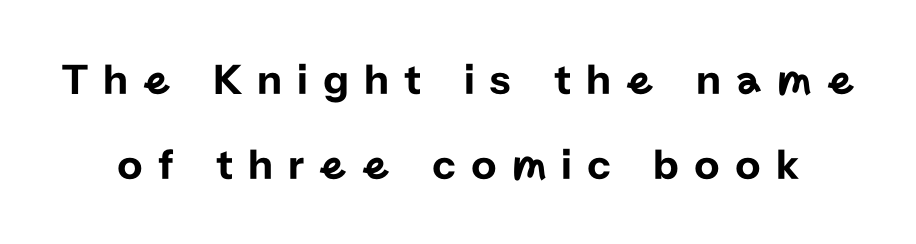
{"serif": "no", "italic": "no", "width": "normal", "stroke_contrast": "low", "x_height": "medium", "monospaced": "no", "underline": "no", "line_spacing": "loose", "line_spacing_ratio": 1.94, "letter_spacing": "wide", "letter_spacing_em": 0.34, "glyph_px": 44}
